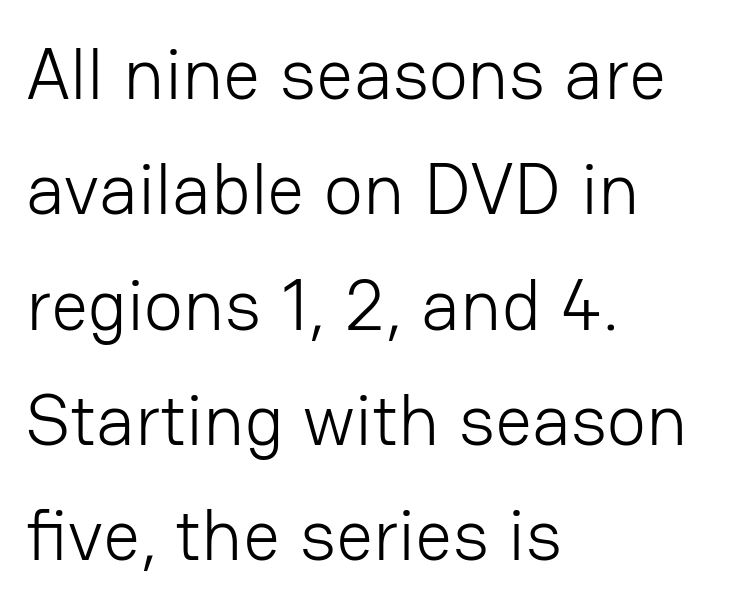
Note: no serifs on the glyphs. Is this a fixed-width face? No — the glyphs have proportional, varying widths. Standard letterfit; no display-style spreading of the glyphs. Students, observe: this is what conventionally led text looks like. Underline: absent.
